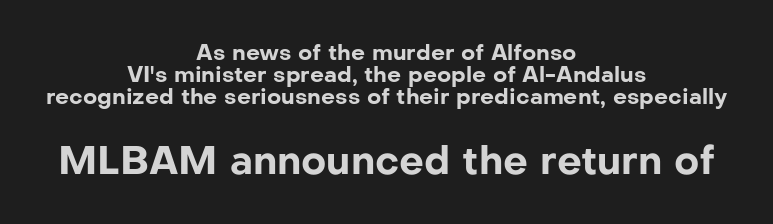
Do the characters align in a grid? No, the font is proportional. Typeset on center — no edge is straight. Is the lower block the larger one? Yes — the lower block carries the bigger type. A typesetter would call this zero additional tracking.
